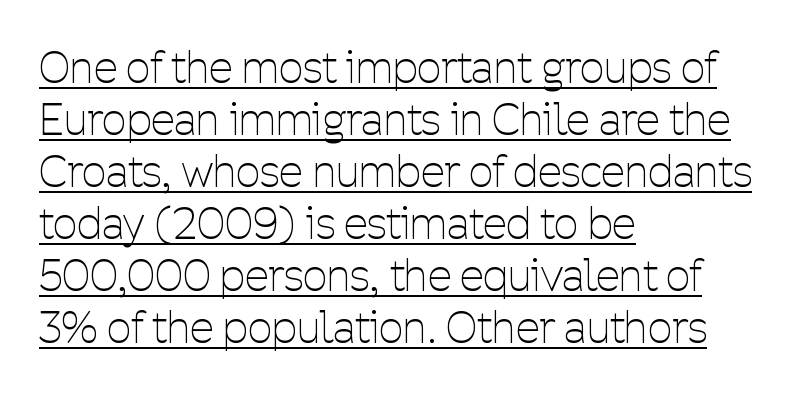
Q: Is the text bold? A: No.
Q: Is the text italic (slanted)? A: No, it is upright.
Q: Is the typeface a serif or a sans-serif typeface? A: Sans-serif.
Q: Is the text underlined? A: Yes.
Q: How is the paragraph aligned? A: Left-aligned.
Q: Is the spacing between letters normal or unusually wide? A: Normal.
Q: Width (condensed, normal, or wide)? A: Condensed.
Q: Stroke contrast? A: Low.
Q: x-height? A: Medium.
Q: Monospaced? A: No.
